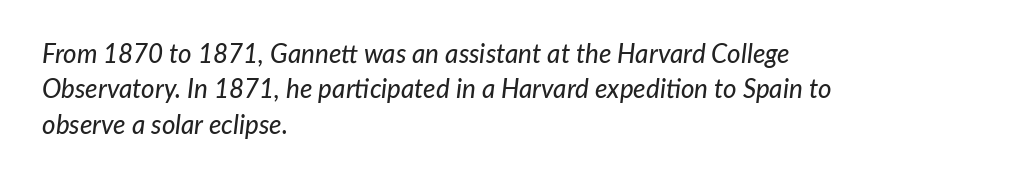
Compared with a centered layout, this one pins lines to the left instead. The strip under each line holds only bare page. Would a proofreader flag this as italicized? Yes. The type is set solid horizontally, with unmodified tracking.
